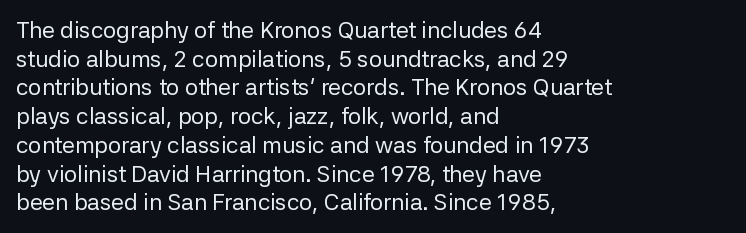
{"italic": "no", "bold": "no", "underline": "no", "align": "left", "line_spacing": "normal", "line_spacing_ratio": 1.25, "letter_spacing": "normal", "letter_spacing_em": 0.0, "glyph_px": 23}
